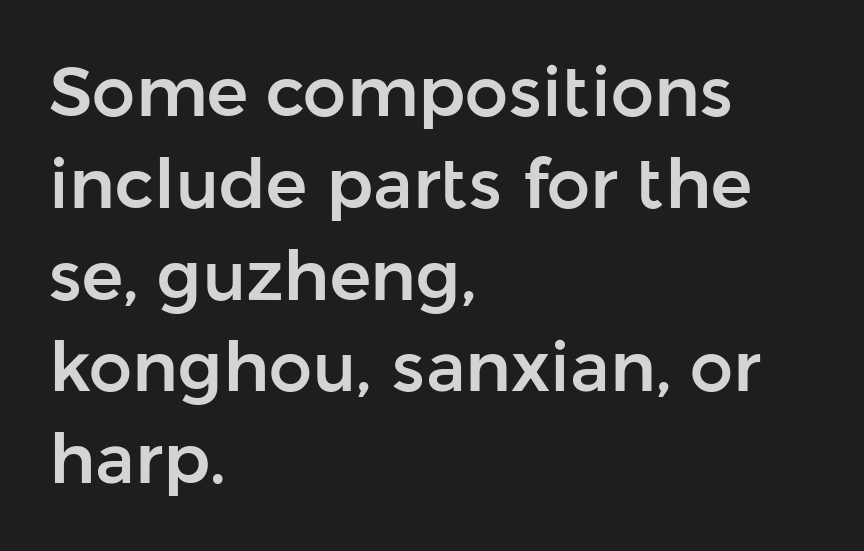
The image shows 69 px sans-serif type, upright; set left-aligned, normal line spacing (1.33x), normal letter spacing, not underlined; low stroke contrast and a medium x-height.
